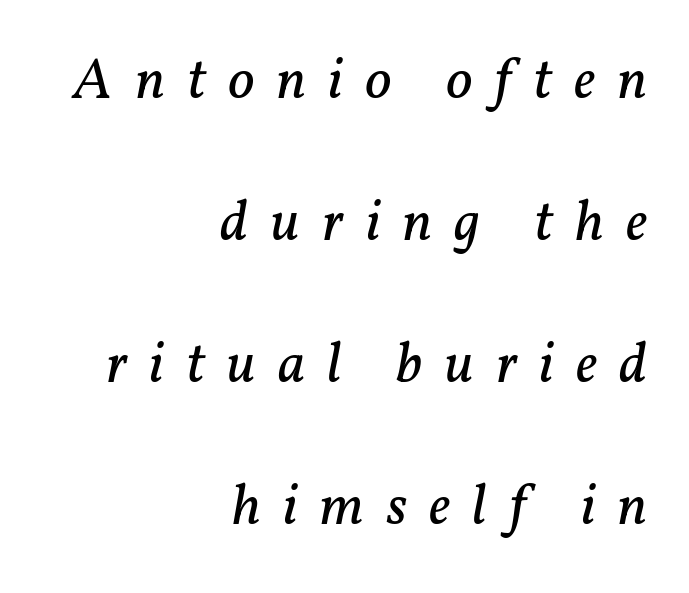
Check the space under the baseline: it is left empty. Stem width sits at or under what a default text font uses. The block of text is sparse from top to bottom, with ample space between rows. Where is the straight margin? On the right. Caption: expanded tracking, letters set apart.
